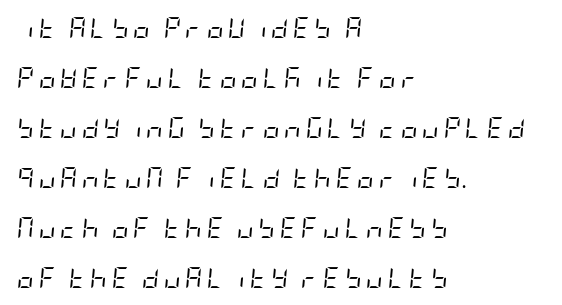
The image shows 21 px text type, italic (leaning right); set left-aligned, loose line spacing (2.38x), unusually wide letter spacing (+0.21 em), not underlined.
